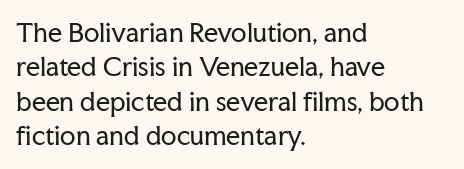
The image shows 25 px text type, upright; set left-aligned, normal line spacing (1.38x), normal letter spacing, not underlined.
